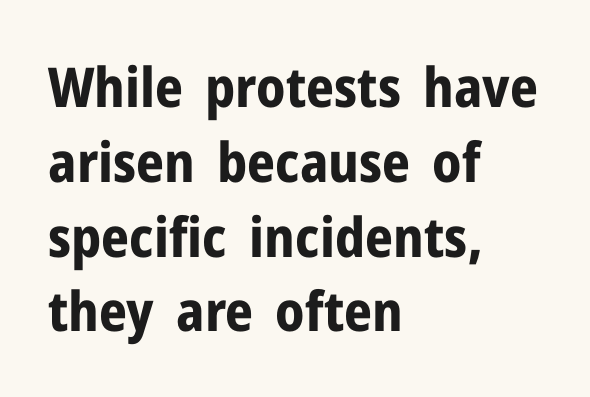
Is this a fixed-width face? No — the glyphs have proportional, varying widths. As a designer I'd log this as weight 700, bold. This is the regular roman posture of the typeface. Whoever set this chose a conventional vertical rhythm.
